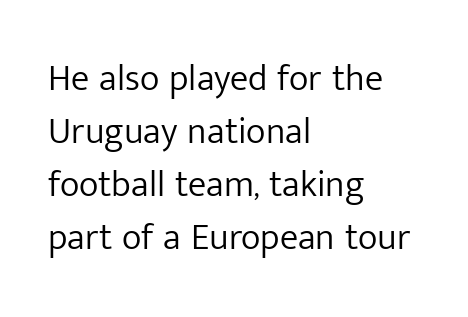
Q: Is the text bold? A: No.
Q: Is the text italic (slanted)? A: No, it is upright.
Q: Is the typeface a serif or a sans-serif typeface? A: Sans-serif.
Q: Is the text underlined? A: No.
Q: How is the paragraph aligned? A: Left-aligned.
Q: Is the spacing between letters normal or unusually wide? A: Normal.
Q: Is the spacing between lines tight, normal or loose? A: Normal.
Q: Width (condensed, normal, or wide)? A: Normal.
Q: Stroke contrast? A: Low.
Q: x-height? A: Medium.
Q: Monospaced? A: No.
